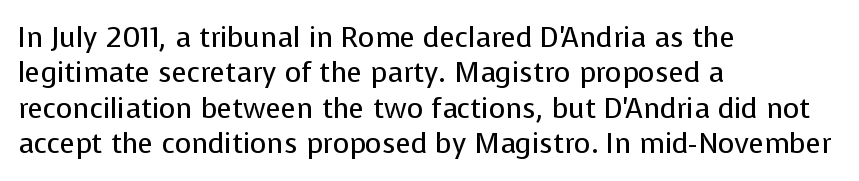
{"serif": "no", "italic": "no", "bold": "no", "weight": "regular", "width": "normal", "stroke_contrast": "low", "x_height": "medium", "monospaced": "no", "underline": "no", "align": "left", "line_spacing": "normal", "line_spacing_ratio": 1.26, "letter_spacing": "normal", "letter_spacing_em": 0.0, "glyph_px": 28}
